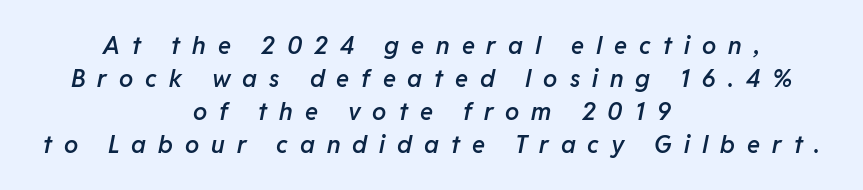
Weight check: semibold — heavier than regular, not quite bold. Slant detected: the letters are inclined. A normal amount of white space separates one row of letters from the next. Type without underlining. Short and long lines alike share a common midpoint. Short note: letters widely spaced.
